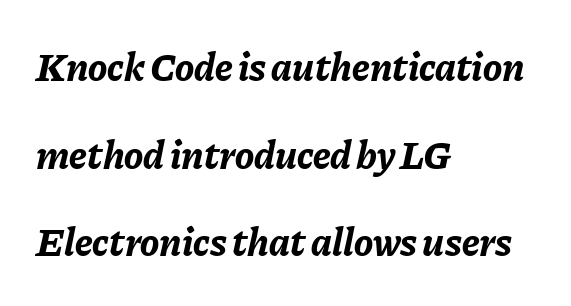
The image shows 40 px bold type, italic (leaning right); set left-aligned, loose line spacing (2.19x), normal letter spacing, not underlined; low stroke contrast and a medium x-height.
